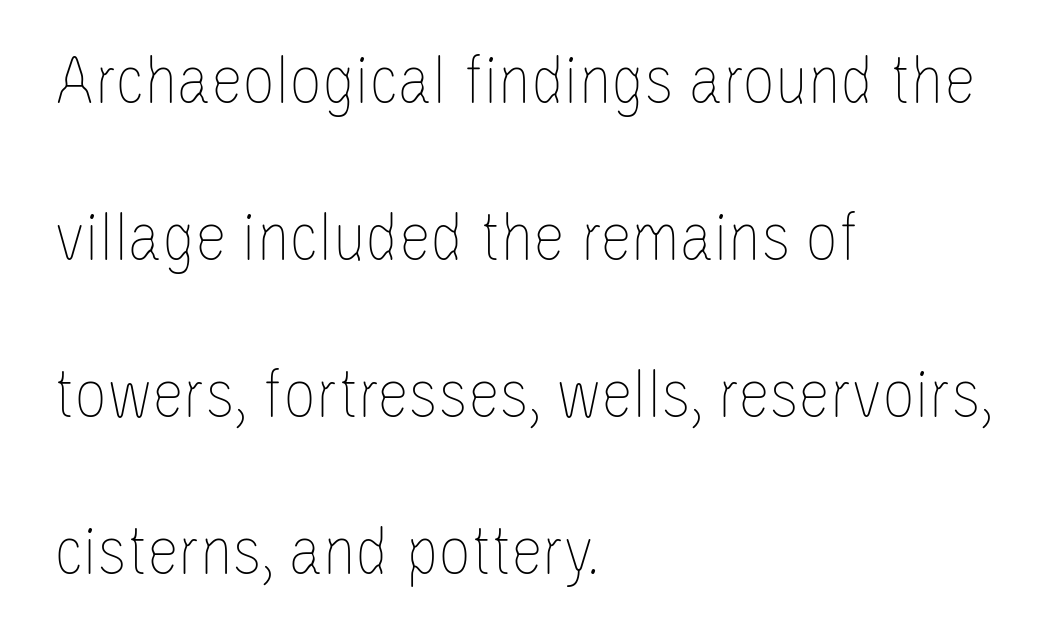
Q: Is the text bold? A: No.
Q: Is the text italic (slanted)? A: No, it is upright.
Q: Is the text underlined? A: No.
Q: How is the paragraph aligned? A: Left-aligned.
Q: Is the spacing between letters normal or unusually wide? A: Normal.
Q: Is the spacing between lines tight, normal or loose? A: Loose.
Q: Width (condensed, normal, or wide)? A: Condensed.
Q: Stroke contrast? A: Low.
Q: x-height? A: Large.
Q: Monospaced? A: No.
